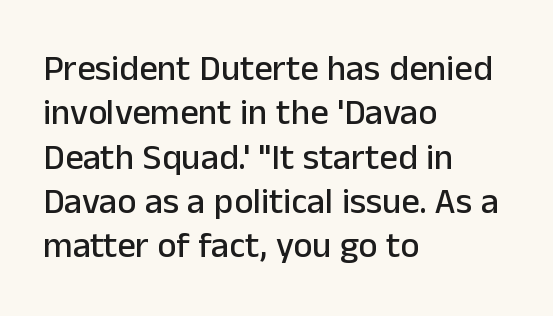
The image shows 36 px sans-serif type, upright; set left-aligned, line spacing 1.23x, normal letter spacing, not underlined; low stroke contrast and a medium x-height.
